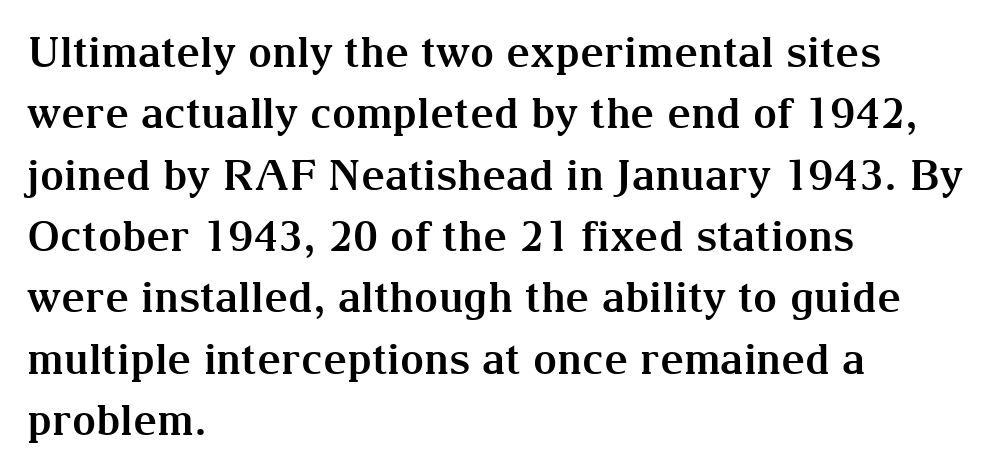
Q: Is the text bold? A: Yes.
Q: Is the text italic (slanted)? A: No, it is upright.
Q: Is the typeface a serif or a sans-serif typeface? A: Serif.
Q: Is the text underlined? A: No.
Q: How is the paragraph aligned? A: Left-aligned.
Q: Is the spacing between letters normal or unusually wide? A: Normal.
Q: Is the spacing between lines tight, normal or loose? A: Normal.
Q: Width (condensed, normal, or wide)? A: Normal.
Q: Stroke contrast? A: Medium.
Q: x-height? A: Medium.
Q: Monospaced? A: No.
